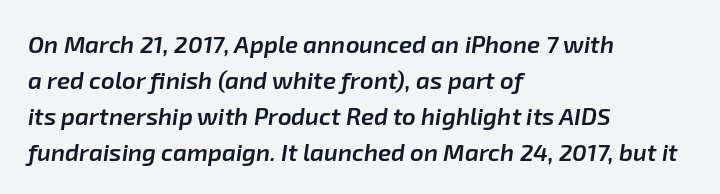
{"italic": "yes", "lean": "right", "slant_degrees": 8, "bold": "semi", "underline": "no", "align": "left", "line_spacing": "normal", "line_spacing_ratio": 1.5, "letter_spacing": "normal", "letter_spacing_em": 0.0, "glyph_px": 24}
